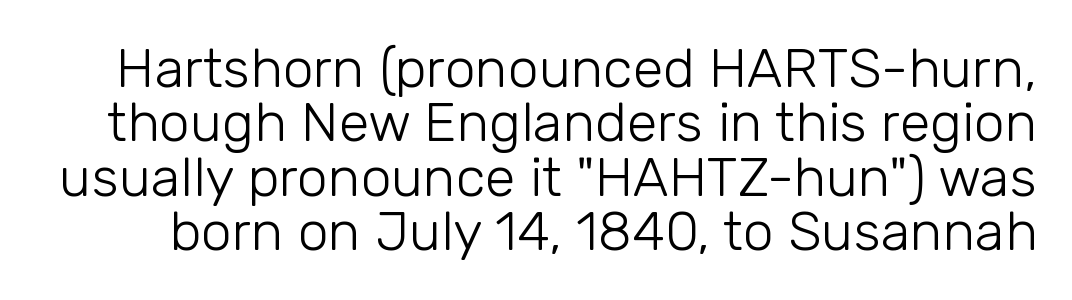
Q: Is the text bold? A: No.
Q: Is the text italic (slanted)? A: No, it is upright.
Q: Is the typeface a serif or a sans-serif typeface? A: Sans-serif.
Q: Is the text underlined? A: No.
Q: Is the spacing between letters normal or unusually wide? A: Normal.
Q: Is the spacing between lines tight, normal or loose? A: Tight.
Q: Width (condensed, normal, or wide)? A: Normal.
Q: Stroke contrast? A: Low.
Q: x-height? A: Medium.
Q: Monospaced? A: No.
